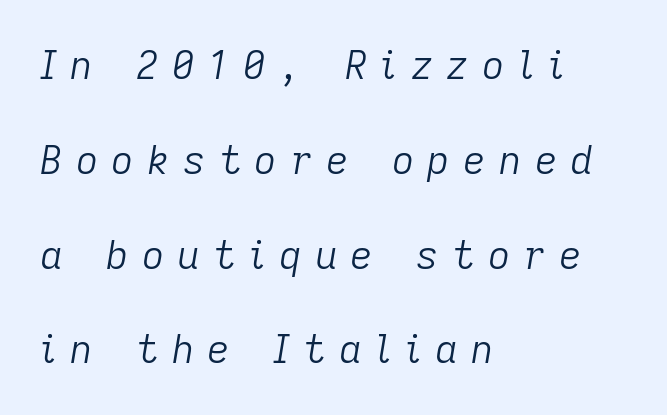
Q: Is the text bold? A: No.
Q: Is the text italic (slanted)? A: Yes, it leans right by about 9 degrees.
Q: Is the text underlined? A: No.
Q: How is the paragraph aligned? A: Left-aligned.
Q: Is the spacing between letters normal or unusually wide? A: Unusually wide.
Q: Is the spacing between lines tight, normal or loose? A: Loose.
Q: Width (condensed, normal, or wide)? A: Normal.
Q: Stroke contrast? A: Low.
Q: x-height? A: Medium.
Q: Monospaced? A: No.
